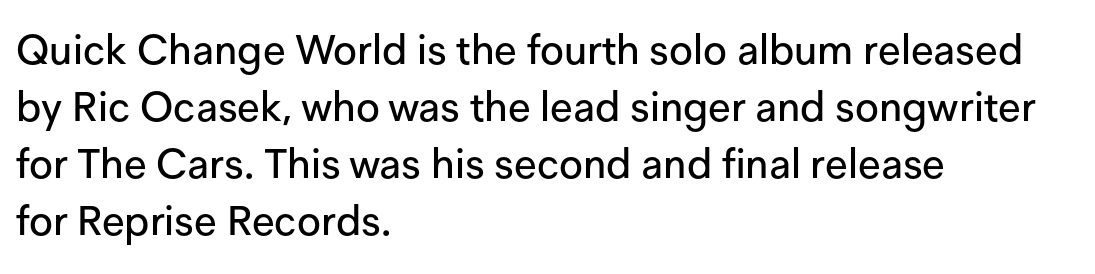
The space directly below the letters is spotless. Tracking here is standard; glyphs follow each other at the usual distance. Style check: upright. The text was rendered using a sans face with plain stroke endings. The face used here is proportionally spaced, like ordinary book or web type.
